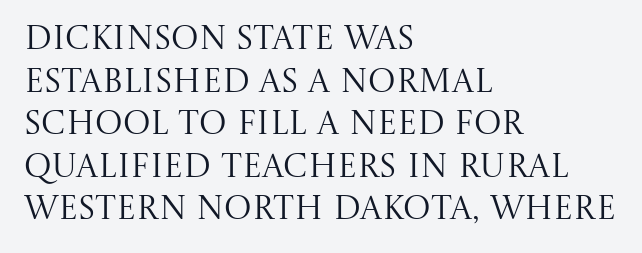
The type is set solid horizontally, with unmodified tracking. Leftover space on each line is placed entirely after the last word. Plain, unruled lines of type. What kind of face is this? One with serifs. Do the characters align in a grid? No, the font is proportional. This block has exactly the height ordinary leading produces.
